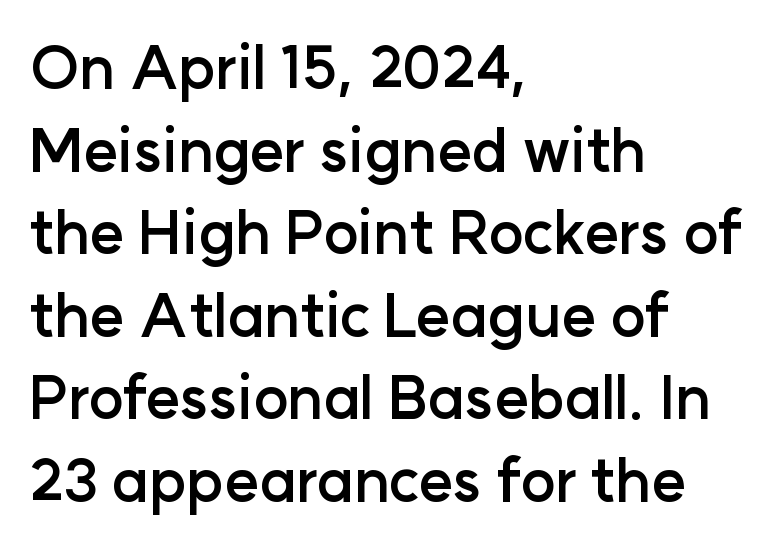
Q: Is the text bold? A: Yes.
Q: Is the text italic (slanted)? A: No, it is upright.
Q: Is the typeface a serif or a sans-serif typeface? A: Sans-serif.
Q: Is the text underlined? A: No.
Q: How is the paragraph aligned? A: Left-aligned.
Q: Is the spacing between letters normal or unusually wide? A: Normal.
Q: Is the spacing between lines tight, normal or loose? A: Normal.
Q: Width (condensed, normal, or wide)? A: Normal.
Q: Stroke contrast? A: Low.
Q: x-height? A: Medium.
Q: Monospaced? A: No.
